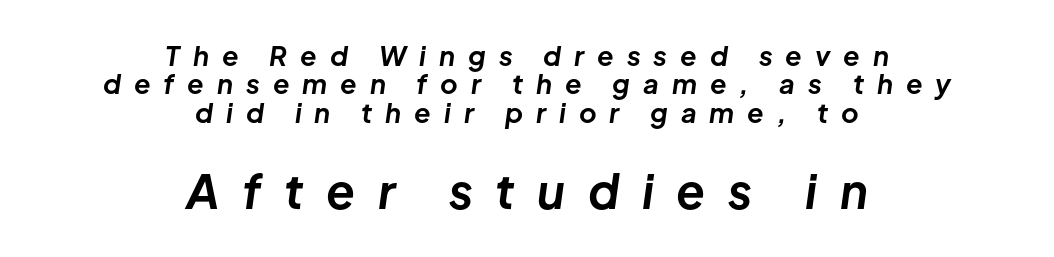
The image shows 47 px bold type, italic (leaning right); set centered, tight line spacing (1.05x), unusually wide letter spacing (+0.48 em), not underlined; the second (bottom) block is 1.74x larger; low stroke contrast and a medium x-height.
